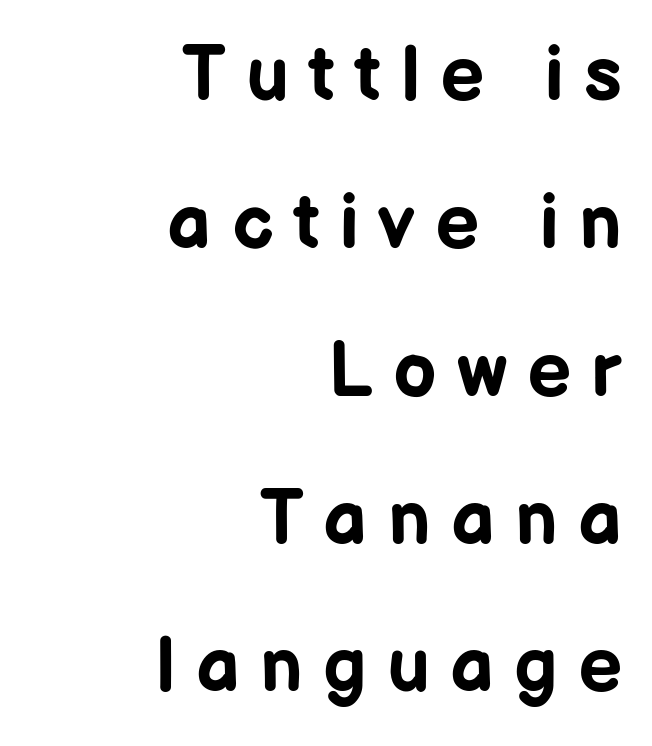
{"serif": "no", "italic": "no", "bold": "yes", "weight": "bold", "width": "normal", "stroke_contrast": "low", "x_height": "medium", "monospaced": "no", "underline": "no", "align": "right", "line_spacing": "loose", "line_spacing_ratio": 1.92, "letter_spacing": "wide", "letter_spacing_em": 0.26, "glyph_px": 77}
